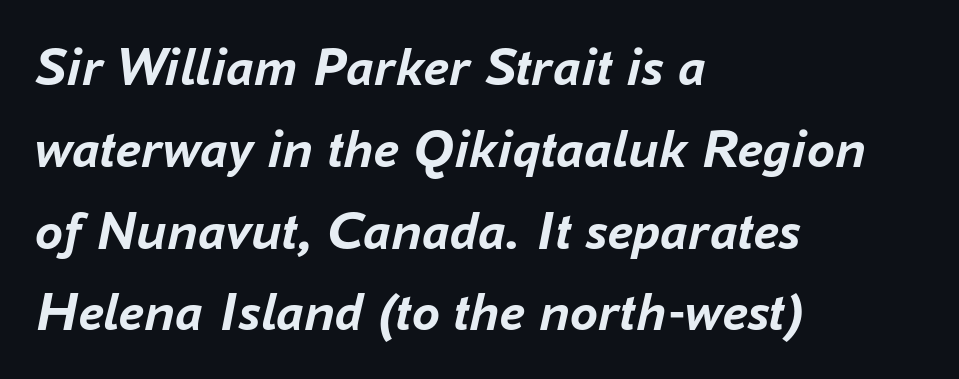
Q: Is the text bold? A: Yes.
Q: Is the text italic (slanted)? A: Yes, it leans right by about 16 degrees.
Q: Is the text underlined? A: No.
Q: How is the paragraph aligned? A: Left-aligned.
Q: Is the spacing between letters normal or unusually wide? A: Normal.
Q: Is the spacing between lines tight, normal or loose? A: Normal.
Q: Width (condensed, normal, or wide)? A: Normal.
Q: Stroke contrast? A: Low.
Q: x-height? A: Medium.
Q: Monospaced? A: No.
